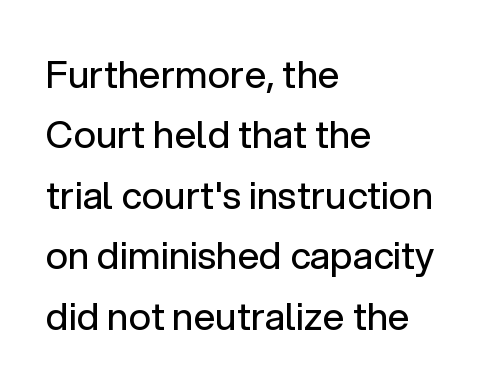
A typesetter would call this proportional, since set widths differ per character. Serif or sans? Sans — the stroke terminals are bare. Visually the block forms a straight wall on the left and a jagged coastline on the right. Honestly, there is no underline to notice here at all. The specimen reads as upright at a glance.
